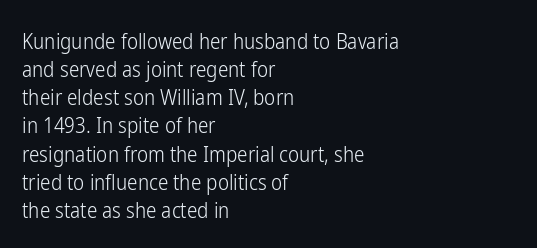
{"italic": "no", "bold": "no", "underline": "no", "align": "left", "line_spacing": "normal", "line_spacing_ratio": 1.34, "letter_spacing": "normal", "letter_spacing_em": 0.0, "glyph_px": 21}
